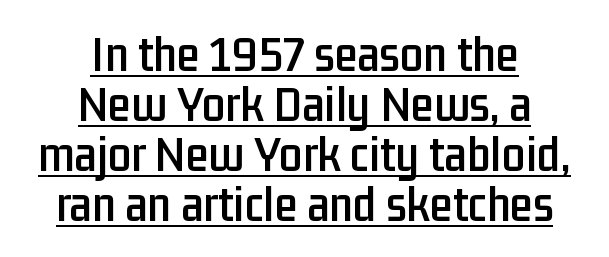
The image shows 52 px condensed sans-serif type, upright; set centered, tight line spacing (0.96x), normal letter spacing, underlined; low stroke contrast and a medium x-height.
